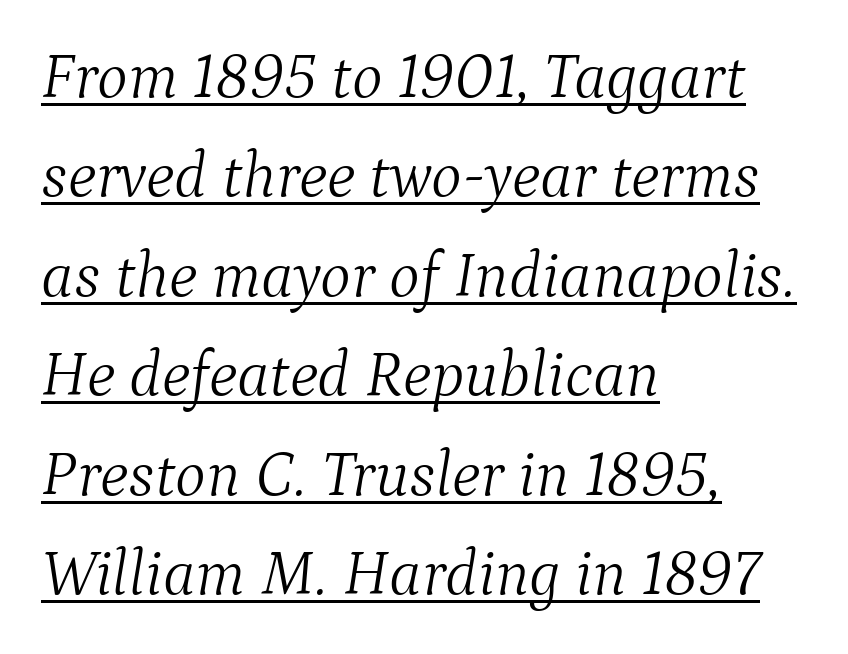
{"serif": "yes", "italic": "yes", "lean": "right", "slant_degrees": 9, "bold": "no", "weight": "light", "width": "normal", "stroke_contrast": "medium", "x_height": "medium", "monospaced": "no", "underline": "yes", "align": "left", "line_spacing": "normal", "line_spacing_ratio": 1.53, "letter_spacing": "normal", "letter_spacing_em": 0.0, "glyph_px": 65}
